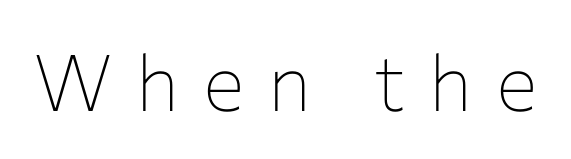
{"serif": "no", "italic": "no", "bold": "no", "weight": "thin", "width": "normal", "stroke_contrast": "low", "x_height": "medium", "monospaced": "no", "underline": "no", "letter_spacing": "wide", "letter_spacing_em": 0.3, "glyph_px": 78}
